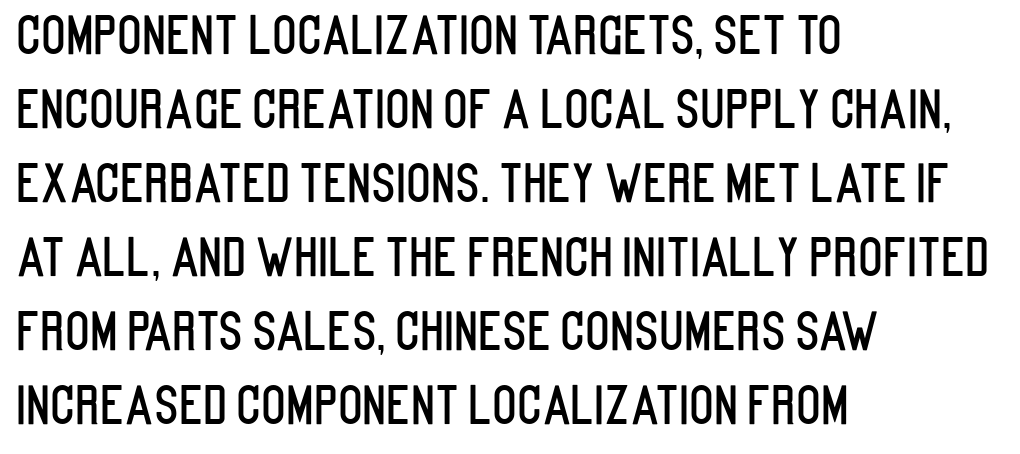
The image shows 51 px condensed sans-serif type, upright; set left-aligned, normal line spacing (1.45x), normal letter spacing, not underlined; low stroke contrast and a large x-height.
